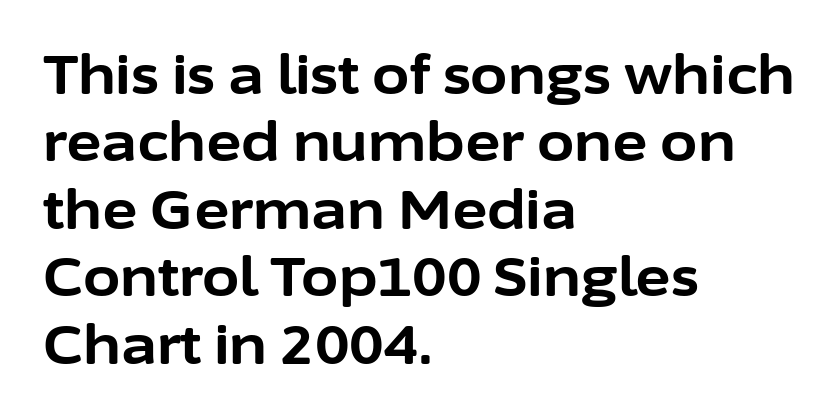
The characters look thick and weighty, a clear bold. This rendering features lettering with no underline. Examine the stroke ends and you'll find no serifs. Notice how descenders clear the ascenders below comfortably — that's standard leading. Here the glyphs are tracked normally, forming tight word shapes. Characters remain perfectly vertical along every line.
